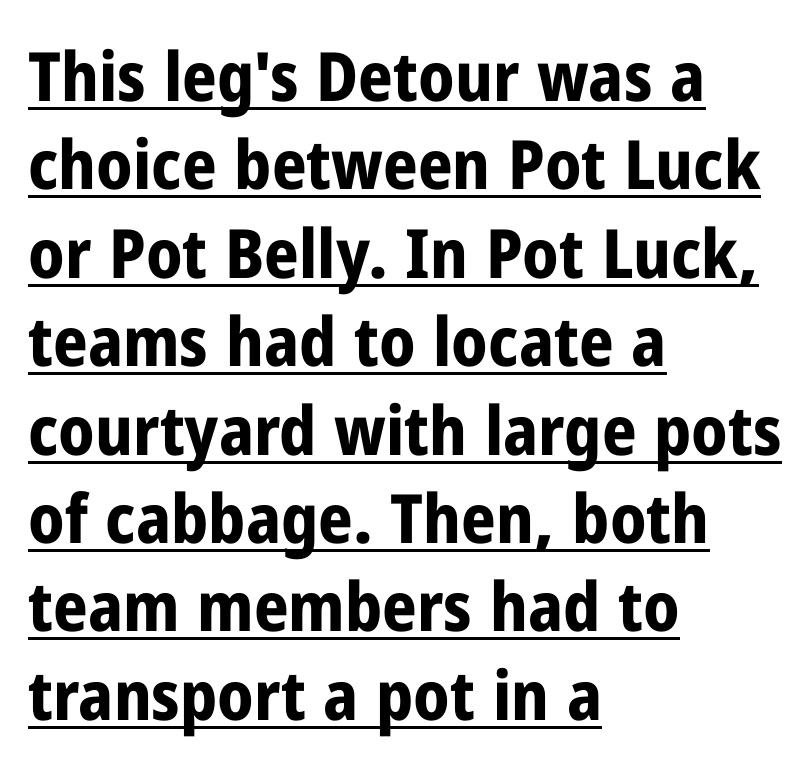
{"serif": "no", "italic": "no", "bold": "yes", "weight": "bold", "width": "condensed", "stroke_contrast": "low", "x_height": "medium", "monospaced": "no", "underline": "yes", "align": "left", "line_spacing": "normal", "line_spacing_ratio": 1.3, "letter_spacing": "normal", "letter_spacing_em": 0.0, "glyph_px": 68}
